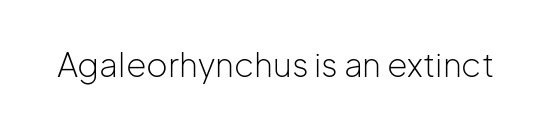
Q: Is the text bold? A: No.
Q: Is the text italic (slanted)? A: No, it is upright.
Q: Is the typeface a serif or a sans-serif typeface? A: Sans-serif.
Q: Is the text underlined? A: No.
Q: Is the spacing between letters normal or unusually wide? A: Normal.
Q: Width (condensed, normal, or wide)? A: Normal.
Q: Stroke contrast? A: Low.
Q: x-height? A: Medium.
Q: Monospaced? A: No.
